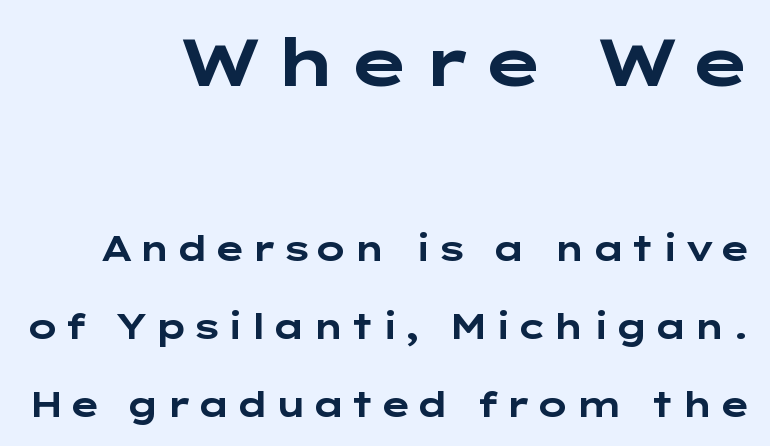
Q: Is the text bold? A: Yes.
Q: Is the text italic (slanted)? A: No, it is upright.
Q: Is the typeface a serif or a sans-serif typeface? A: Sans-serif.
Q: Is the text underlined? A: No.
Q: How is the paragraph aligned? A: Right-aligned.
Q: Is the spacing between lines tight, normal or loose? A: Loose.
Q: Which block of text is set in a larger size, the first (top) or the second (bottom)? A: The first (top) one.
Q: Width (condensed, normal, or wide)? A: Wide.
Q: Stroke contrast? A: Low.
Q: x-height? A: Medium.
